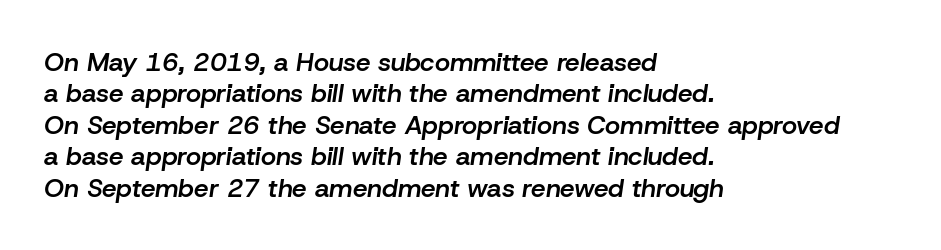
The passage shown is semibold, sitting just below true bold. In terms of posture, this sample is oblique. A clean baseline with only descenders dipping below it. Tracking value appears to be zero — textbook default spacing.
